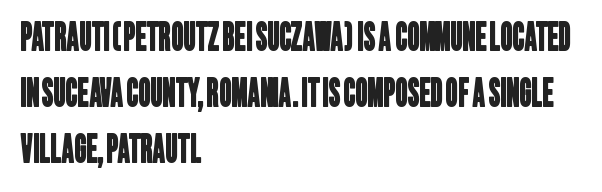
Q: Is the typeface a serif or a sans-serif typeface? A: Sans-serif.
Q: Is the text underlined? A: No.
Q: How is the paragraph aligned? A: Left-aligned.
Q: Is the spacing between letters normal or unusually wide? A: Normal.
Q: Is the spacing between lines tight, normal or loose? A: Normal.
Q: Width (condensed, normal, or wide)? A: Condensed.
Q: Stroke contrast? A: Low.
Q: x-height? A: Large.
Q: Monospaced? A: No.
